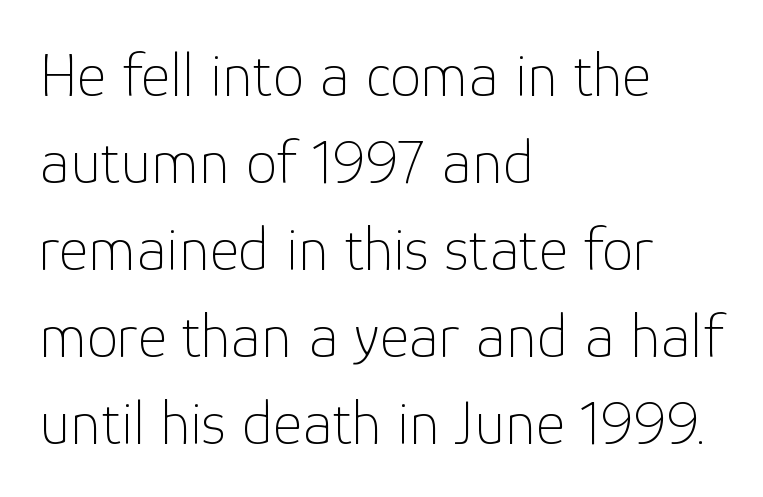
The block of text has a typical density, with ordinary space between rows. Honestly, there is no underline to notice here at all. No letter is thick-stroked: the sample isn't bold. The rendering uses natural spacing where letterforms have individual widths. The typography opts for an upright posture over an oblique one.
